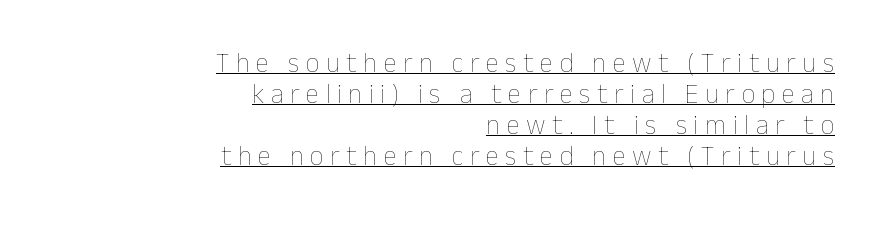
The weight would be labelled regular, book, light, or lighter still. Alignment: flush right. This sample trades vertical openness for compactness between lines. The specimen reads as upright at a glance. This is underlined copy, the kind a proofreader might mark for attention.
